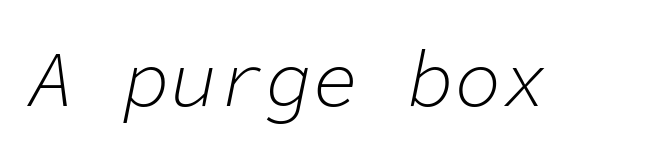
{"italic": "yes", "lean": "right", "slant_degrees": 11, "bold": "no", "weight": "light", "width": "normal", "stroke_contrast": "low", "x_height": "medium", "monospaced": "yes", "underline": "no", "letter_spacing": "normal", "letter_spacing_em": 0.0, "glyph_px": 79}
